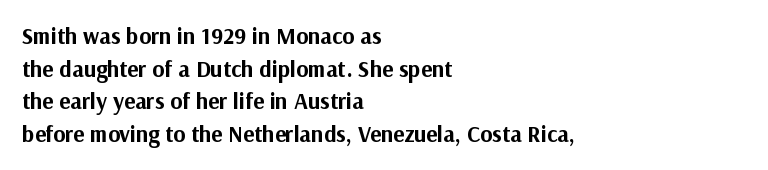
Here the glyphs are tracked normally, forming tight word shapes. One-word summary of the alignment: left. In terms of posture, this sample is upright. Notice how thick the strokes are: this is what a full bold looks like. The lines sit at an ordinary, default distance from one another.
